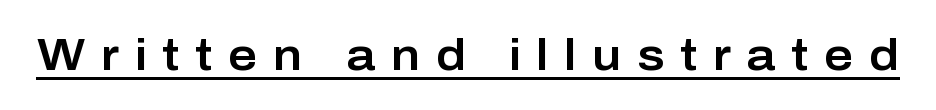
The image shows 45 px sans-serif type, upright; set unusually wide letter spacing (+0.35 em), underlined; low stroke contrast and a medium x-height.
